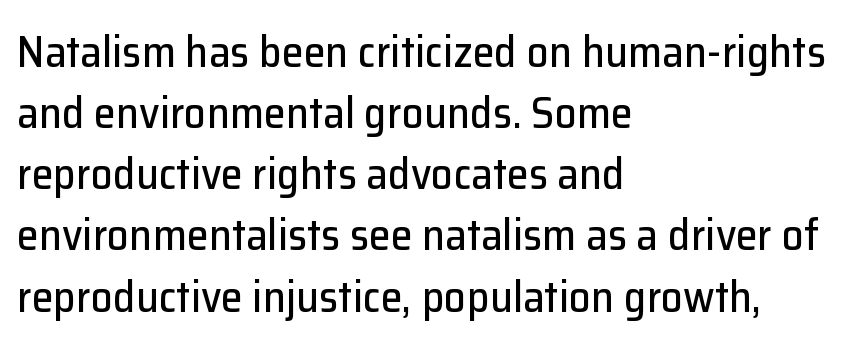
Q: Is the text italic (slanted)? A: No, it is upright.
Q: Is the typeface a serif or a sans-serif typeface? A: Sans-serif.
Q: Is the text underlined? A: No.
Q: How is the paragraph aligned? A: Left-aligned.
Q: Is the spacing between letters normal or unusually wide? A: Normal.
Q: Is the spacing between lines tight, normal or loose? A: Normal.
Q: Width (condensed, normal, or wide)? A: Normal.
Q: Stroke contrast? A: Low.
Q: x-height? A: Medium.
Q: Monospaced? A: No.
